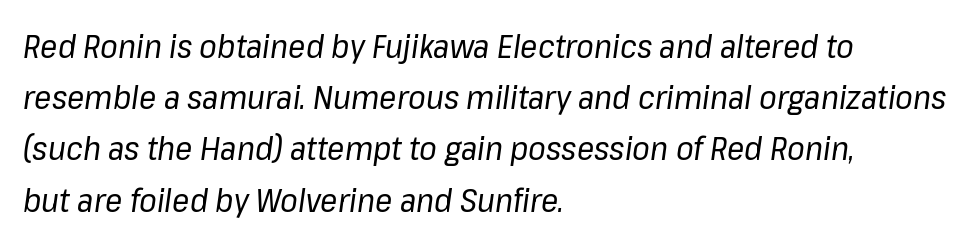
{"italic": "yes", "lean": "right", "slant_degrees": 8, "bold": "no", "weight": "regular", "width": "normal", "stroke_contrast": "low", "x_height": "medium", "monospaced": "no", "underline": "no", "align": "left", "line_spacing": "normal", "line_spacing_ratio": 1.6, "letter_spacing": "normal", "letter_spacing_em": 0.0, "glyph_px": 32}
